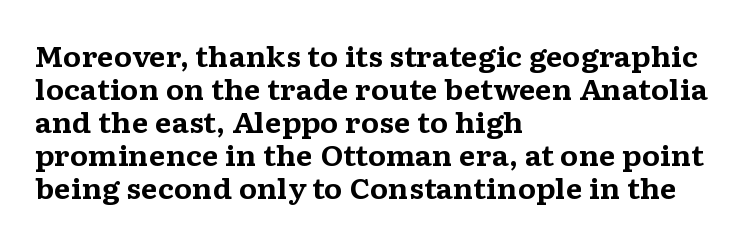
{"italic": "no", "bold": "yes", "underline": "no", "align": "left", "line_spacing_ratio": 1.22, "letter_spacing": "normal", "letter_spacing_em": 0.0, "glyph_px": 27}
